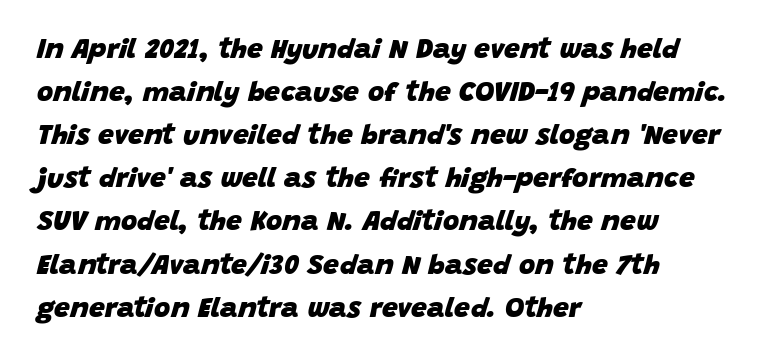
Q: Is the text bold? A: Yes.
Q: Is the text italic (slanted)? A: Yes, it leans right by about 15 degrees.
Q: Is the text underlined? A: No.
Q: How is the paragraph aligned? A: Left-aligned.
Q: Is the spacing between letters normal or unusually wide? A: Normal.
Q: Is the spacing between lines tight, normal or loose? A: Normal.
Q: Width (condensed, normal, or wide)? A: Normal.
Q: Stroke contrast? A: Low.
Q: x-height? A: Large.
Q: Monospaced? A: No.
